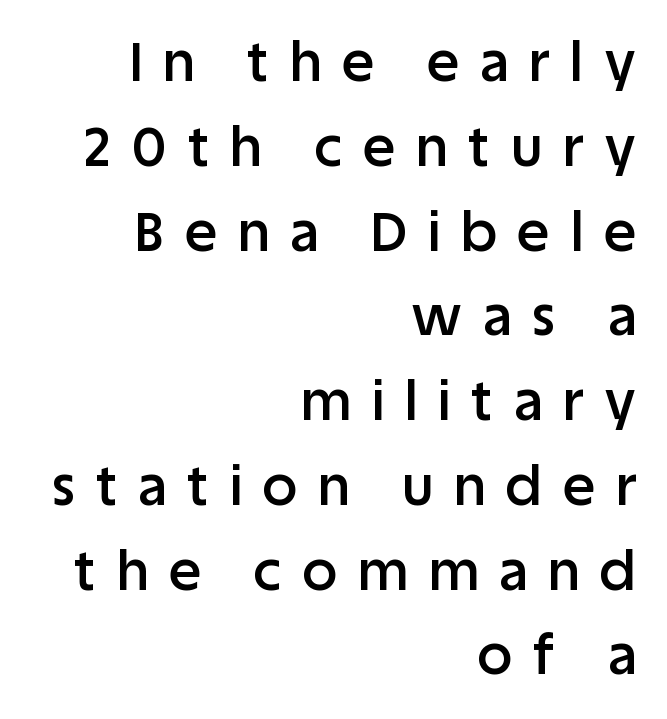
Each letter's strokes conclude bluntly, with no projecting serifs. Type without underlining. Typesetter's note: demi weight, one step under bold. The rag falls on the left side of this text block.
